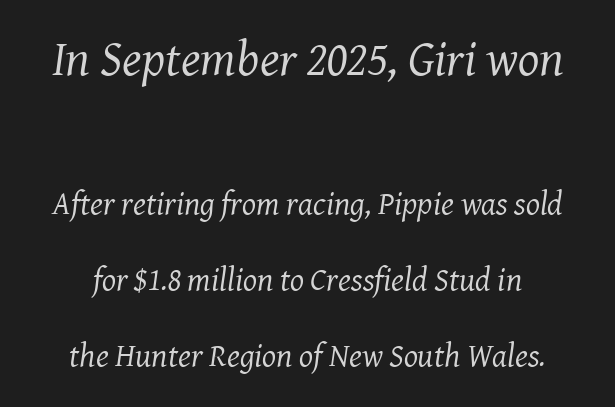
Q: Is the text bold? A: No.
Q: Is the text italic (slanted)? A: Yes, it leans right by about 8 degrees.
Q: Is the typeface a serif or a sans-serif typeface? A: Serif.
Q: Is the text underlined? A: No.
Q: Is the spacing between letters normal or unusually wide? A: Normal.
Q: Is the spacing between lines tight, normal or loose? A: Loose.
Q: Which block of text is set in a larger size, the first (top) or the second (bottom)? A: The first (top) one.
Q: Width (condensed, normal, or wide)? A: Normal.
Q: Stroke contrast? A: Medium.
Q: x-height? A: Medium.
Q: Monospaced? A: No.
